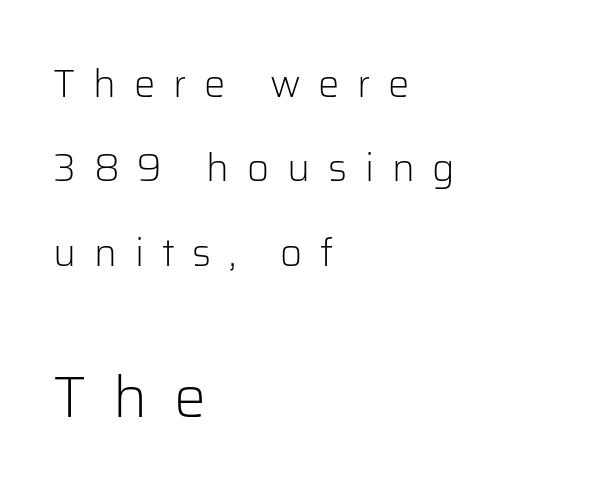
Q: Is the text bold? A: No.
Q: Is the text italic (slanted)? A: No, it is upright.
Q: Is the typeface a serif or a sans-serif typeface? A: Sans-serif.
Q: Is the text underlined? A: No.
Q: How is the paragraph aligned? A: Left-aligned.
Q: Is the spacing between letters normal or unusually wide? A: Unusually wide.
Q: Is the spacing between lines tight, normal or loose? A: Loose.
Q: Which block of text is set in a larger size, the first (top) or the second (bottom)? A: The second (bottom) one.
Q: Width (condensed, normal, or wide)? A: Normal.
Q: Stroke contrast? A: Low.
Q: x-height? A: Medium.
Q: Monospaced? A: No.
